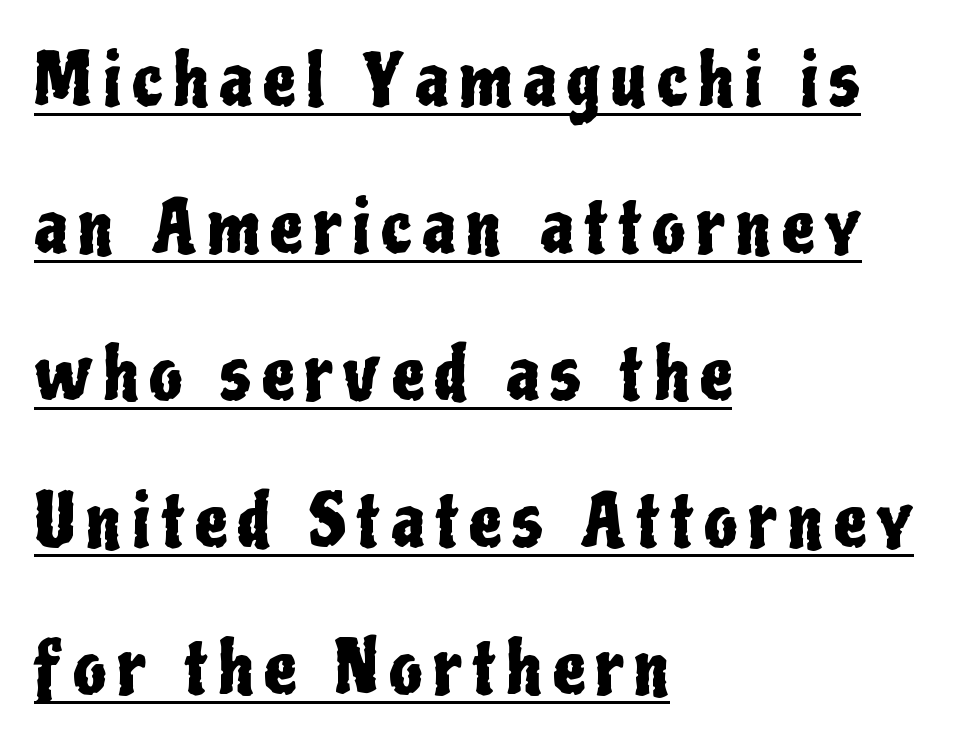
{"serif": "no", "italic": "no", "width": "condensed", "stroke_contrast": "low", "x_height": "medium", "monospaced": "no", "underline": "yes", "align": "left", "line_spacing": "loose", "line_spacing_ratio": 2.04, "glyph_px": 72}
